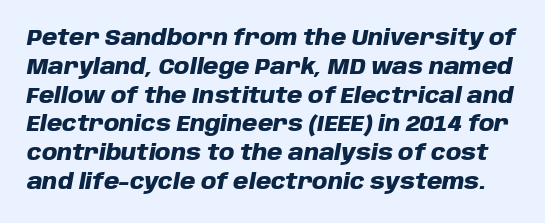
Q: Is the text bold? A: Yes.
Q: Is the text italic (slanted)? A: Yes, it leans right by about 10 degrees.
Q: Is the text underlined? A: No.
Q: Is the spacing between letters normal or unusually wide? A: Normal.
Q: Is the spacing between lines tight, normal or loose? A: Normal.
